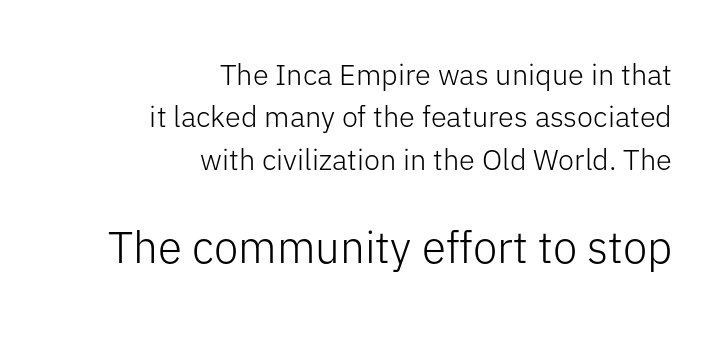
The specimen omits any rule beneath the text block's lines. Nope, no serifs anywhere on these letters. Think standard paragraph weight, or any step lighter than that. Successive baselines arrive at the customary interval. This layout puts the modest block above and the oversized block below.
